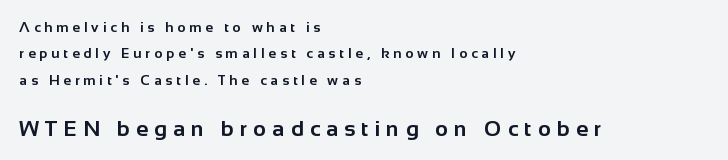
{"italic": "no", "bold": "yes", "underline": "no", "align": "left", "line_spacing_ratio": 1.88, "letter_spacing": "wide", "letter_spacing_em": 0.28, "larger_block": "second", "size_ratio": 1.57, "glyph_px": 22}
